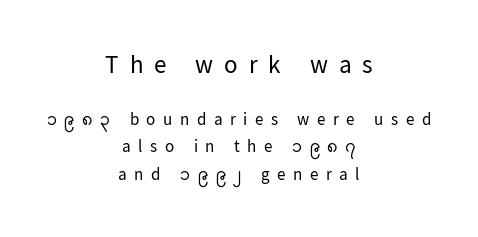
Only glyphs here, with clear space below each row. Students, observe: this is what conventionally led text looks like. Stroke thickness stays within the range of a standard reading face or lighter. These lines stack symmetrically, like a column narrowing and widening about its center.
